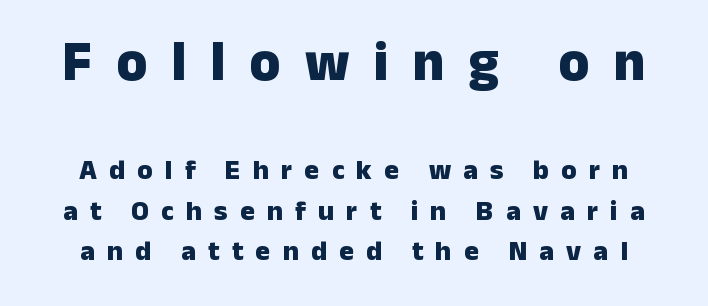
Posture: vertical. This sample uses a sans-serif face. Check under the words: just untouched page. Someone cranked the tracking dial way up on this one. Baseline-to-baseline distance is the conventional proportion of letter height.
